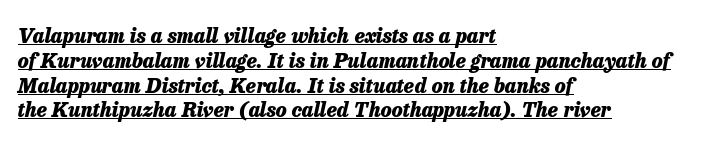
The image shows 20 px bold type, italic (leaning right); set left-aligned, line spacing 1.24x, normal letter spacing, underlined.
